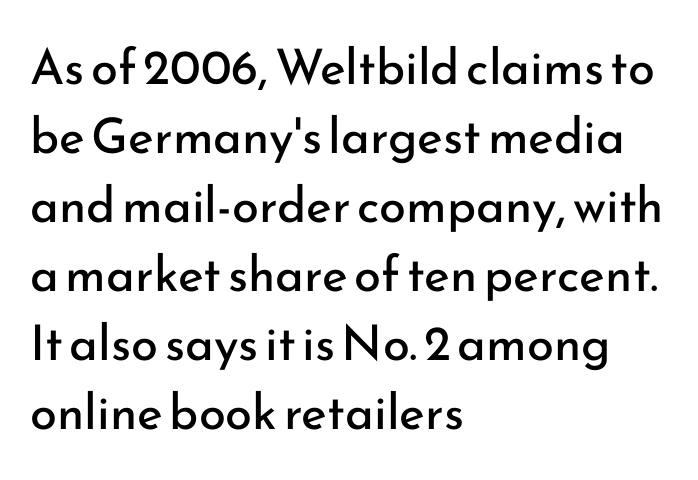
Q: Is the text bold? A: No.
Q: Is the text italic (slanted)? A: No, it is upright.
Q: Is the typeface a serif or a sans-serif typeface? A: Sans-serif.
Q: Is the text underlined? A: No.
Q: How is the paragraph aligned? A: Left-aligned.
Q: Is the spacing between letters normal or unusually wide? A: Normal.
Q: Is the spacing between lines tight, normal or loose? A: Normal.
Q: Width (condensed, normal, or wide)? A: Normal.
Q: Stroke contrast? A: Low.
Q: x-height? A: Small.
Q: Monospaced? A: No.
